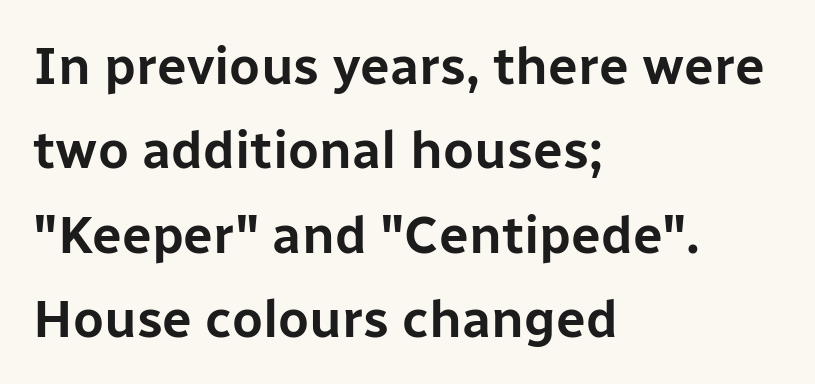
Q: Is the text italic (slanted)? A: No, it is upright.
Q: Is the typeface a serif or a sans-serif typeface? A: Sans-serif.
Q: Is the text underlined? A: No.
Q: How is the paragraph aligned? A: Left-aligned.
Q: Is the spacing between letters normal or unusually wide? A: Normal.
Q: Is the spacing between lines tight, normal or loose? A: Normal.
Q: Width (condensed, normal, or wide)? A: Normal.
Q: Stroke contrast? A: Low.
Q: x-height? A: Medium.
Q: Monospaced? A: No.
